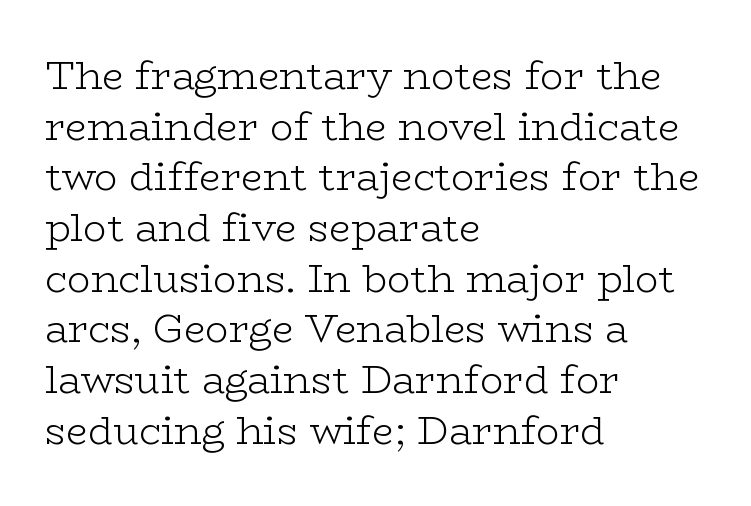
How are the letters spaced? Ordinarily, with no added tracking. Unlike a clean sans, this face finishes its strokes with serifs. Is there any slant? The stems are plumb. The area under the type is left untouched. Baseline-to-baseline distance is the conventional proportion of letter height.
